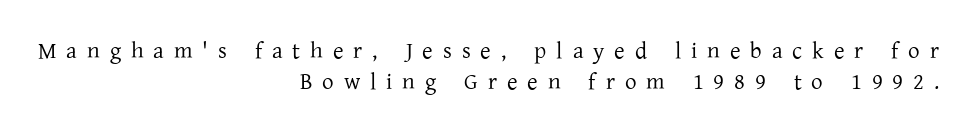
Counters stay open thanks to moderate or lighter strokes. Loose tracking; the words dissolve into strings of separated letters. You can tell it's not italic because the verticals are truly vertical. The text block is weighted toward the right margin, trailing off unevenly leftward. One glance says typical: line gaps are just what's usual. Nobody drew a line under any word here.
